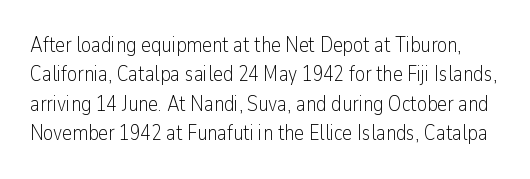
The image shows 21 px text type, upright; set normal line spacing (1.4x), normal letter spacing, not underlined.
